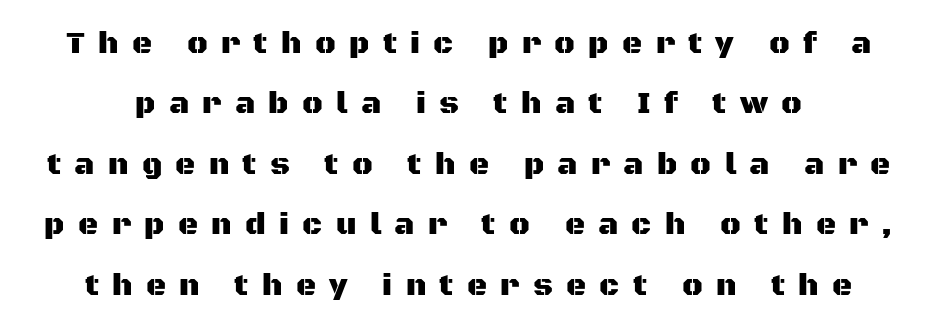
{"serif": "no", "italic": "no", "width": "normal", "stroke_contrast": "medium", "x_height": "large", "monospaced": "no", "underline": "no", "line_spacing": "loose", "line_spacing_ratio": 1.95, "letter_spacing": "wide", "letter_spacing_em": 0.43, "glyph_px": 31}
